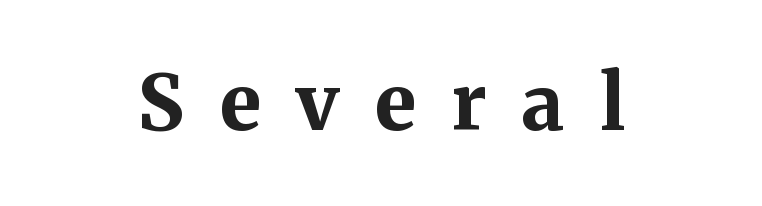
The image shows 77 px bold serif type, upright; set centered, unusually wide letter spacing (+0.46 em), not underlined; medium stroke contrast and a medium x-height.
